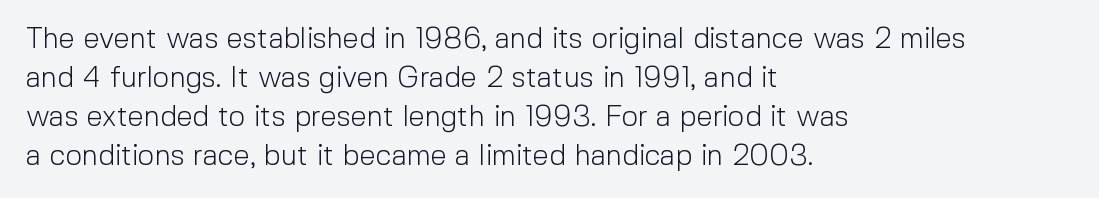
The image shows 29 px light sans-serif type, upright; set left-aligned, normal line spacing (1.35x), normal letter spacing, not underlined; a medium x-height.
